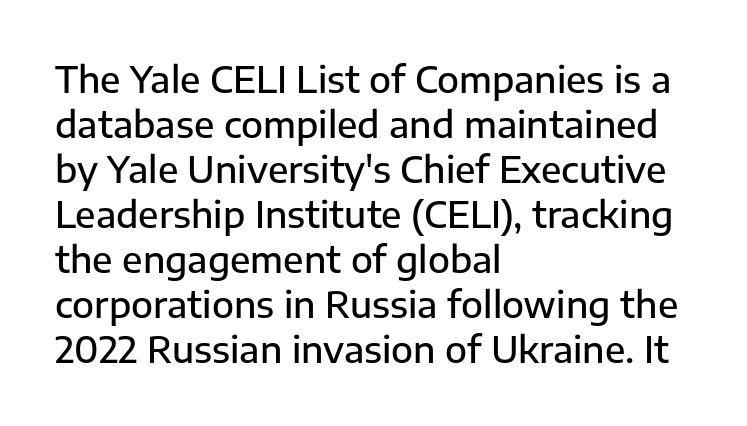
The image shows 36 px semibold sans-serif type, upright; set left-aligned, normal line spacing (1.25x), normal letter spacing, not underlined; low stroke contrast and a medium x-height.
